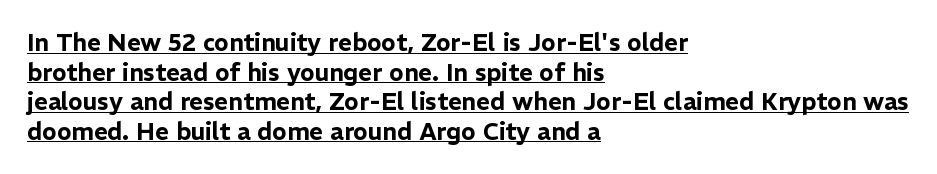
{"italic": "no", "underline": "yes", "align": "left", "line_spacing_ratio": 1.23, "letter_spacing": "normal", "letter_spacing_em": 0.0, "glyph_px": 24}
